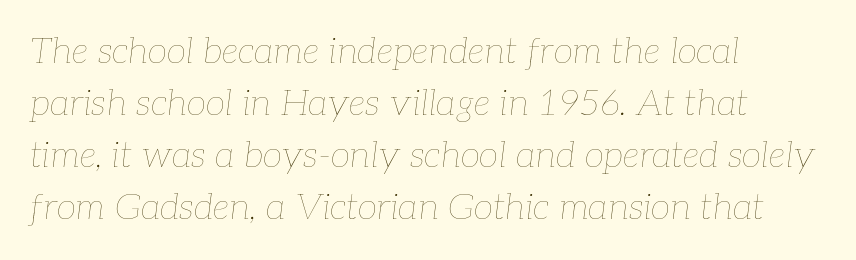
The image shows 36 px thin type, italic (leaning right); set left-aligned, normal line spacing (1.44x), normal letter spacing, not underlined; low stroke contrast and a medium x-height.
